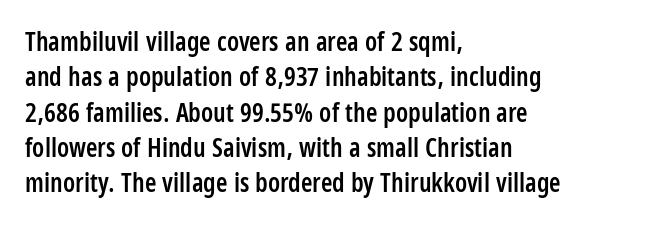
Q: Is the text bold? A: Semi-bold.
Q: Is the text italic (slanted)? A: No, it is upright.
Q: Is the text underlined? A: No.
Q: How is the paragraph aligned? A: Left-aligned.
Q: Is the spacing between letters normal or unusually wide? A: Normal.
Q: Is the spacing between lines tight, normal or loose? A: Normal.
